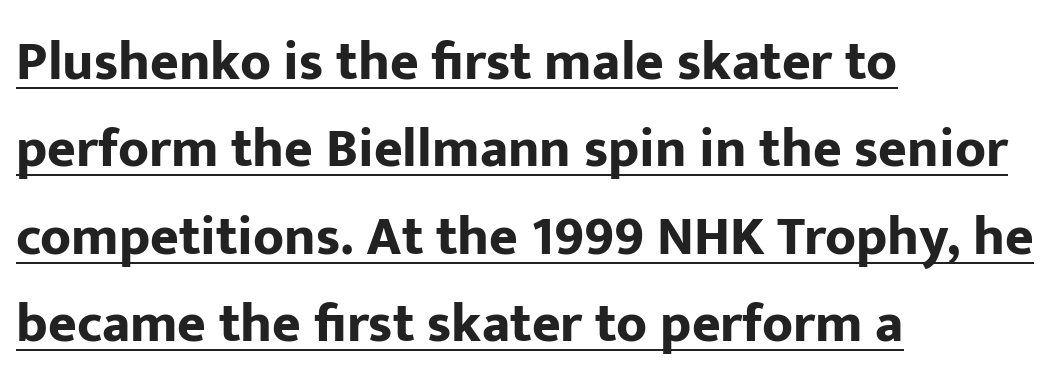
A classic flush-left, rag-right setting is used for this passage. This is underlined copy, the kind a proofreader might mark for attention. Vertical spacing — default. Nothing unusual about the tracking: characters are spaced as the font intends. The characters look thick and weighty, a clear bold.
